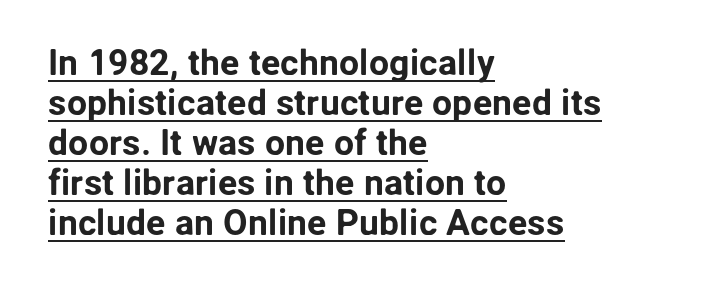
Q: Is the text italic (slanted)? A: No, it is upright.
Q: Is the typeface a serif or a sans-serif typeface? A: Sans-serif.
Q: Is the text underlined? A: Yes.
Q: How is the paragraph aligned? A: Left-aligned.
Q: Is the spacing between letters normal or unusually wide? A: Normal.
Q: Is the spacing between lines tight, normal or loose? A: Tight.
Q: Width (condensed, normal, or wide)? A: Normal.
Q: Stroke contrast? A: Low.
Q: x-height? A: Medium.
Q: Monospaced? A: No.
